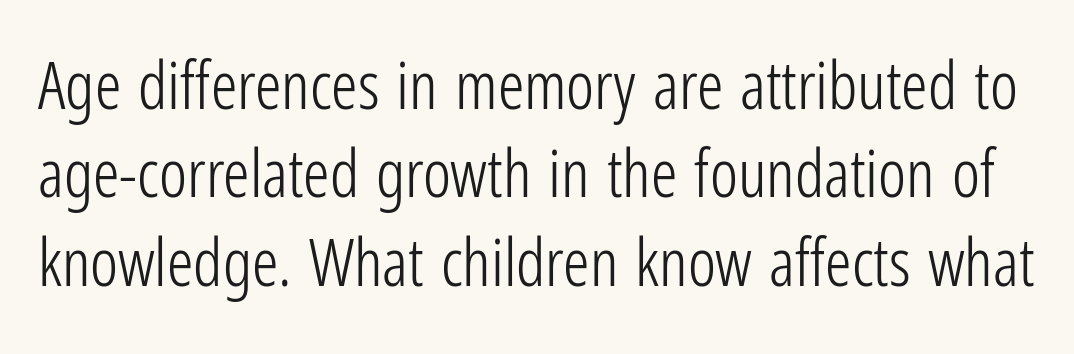
Letterform terminals end flat and unadorned throughout the passage. Look at the tracking — it's just the regular setting, nothing added. Vertically, the passage feels balanced, rows spaced as you'd expect. Unlike italic type, these characters show no tilt at all. The rendering uses natural spacing where letterforms have individual widths.
